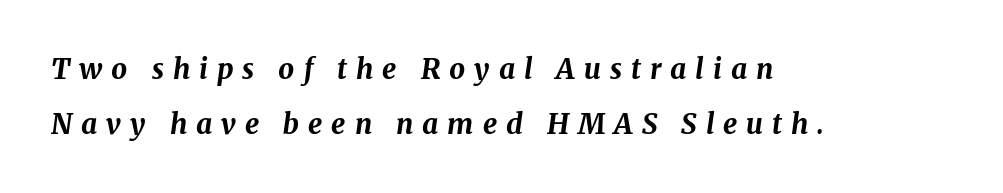
Tall strokes in this sample are angled rather than plumb. Character widths vary here, with narrow letters taking less room than wide ones. You could only call the tracking loose — the letters float apart. A full-strength bold gives these letters their thick strokes. The baseline area is clear. Horizontal alignment here is leftward, the default for most running prose.
